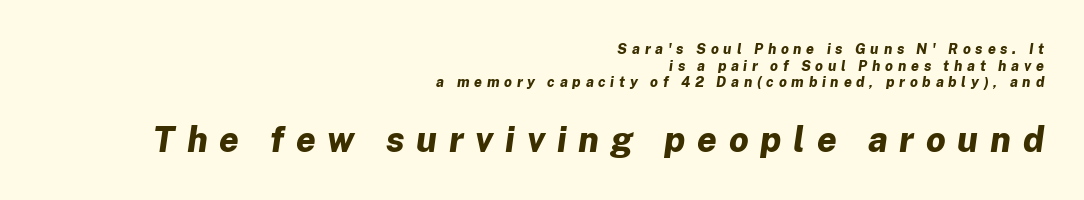
The lines in this sample share a right terminus and differ only in where they begin. Any mark beneath the type? The region is blank. The face used here is rendered with a markedly widened letterfit. Stroke thickness is high; the sample reads as a true bold. An italicized treatment has been applied to the whole sample. The following chunk of copy outweighs the initial chunk in type size.
